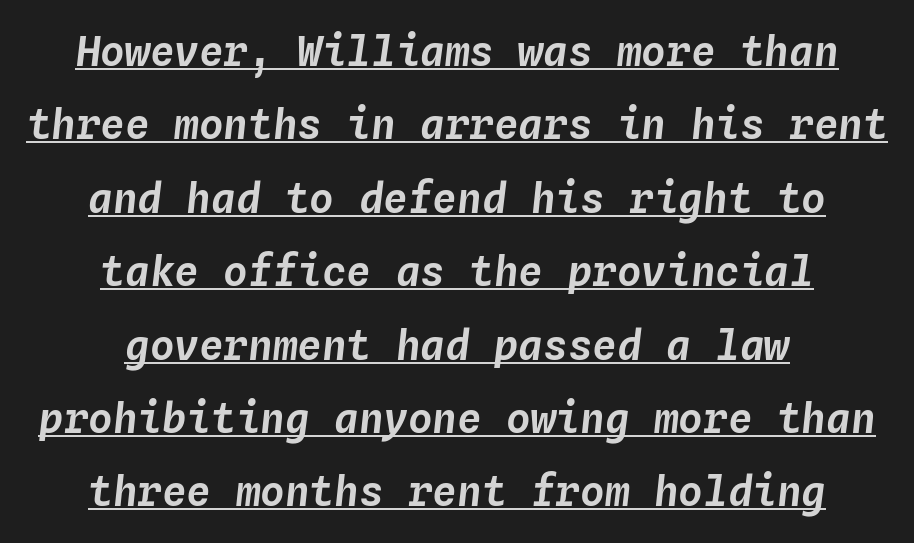
This sample carries an underscore along the baseline area. Every character sits at an angle, as italics do. Here the glyphs are tracked normally, forming tight word shapes. If you folded the block vertically in half, each line would mirror itself in length. Note the uniform advance width — an 'i' takes as much space as an 'm'.
